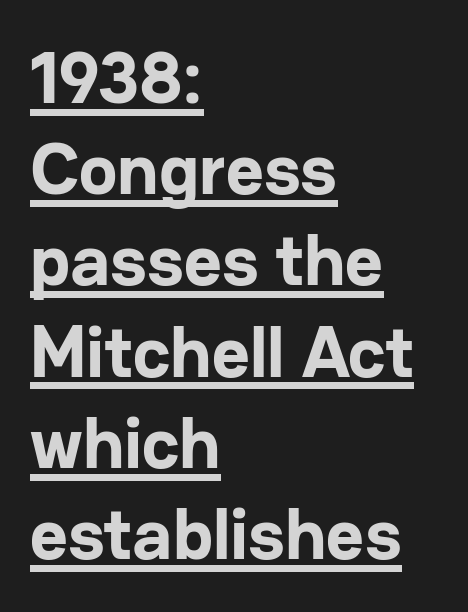
Q: Is the text bold? A: Yes.
Q: Is the text italic (slanted)? A: No, it is upright.
Q: Is the typeface a serif or a sans-serif typeface? A: Sans-serif.
Q: Is the text underlined? A: Yes.
Q: How is the paragraph aligned? A: Left-aligned.
Q: Is the spacing between letters normal or unusually wide? A: Normal.
Q: Is the spacing between lines tight, normal or loose? A: Normal.
Q: Width (condensed, normal, or wide)? A: Normal.
Q: Stroke contrast? A: Low.
Q: x-height? A: Medium.
Q: Monospaced? A: No.
